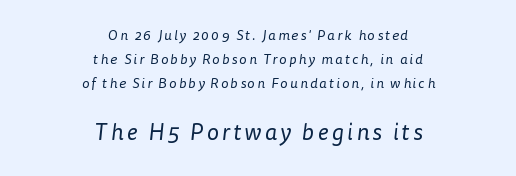
{"bold": "no", "underline": "no", "align": "center", "line_spacing_ratio": 1.73, "larger_block": "second", "size_ratio": 1.64, "glyph_px": 23}
